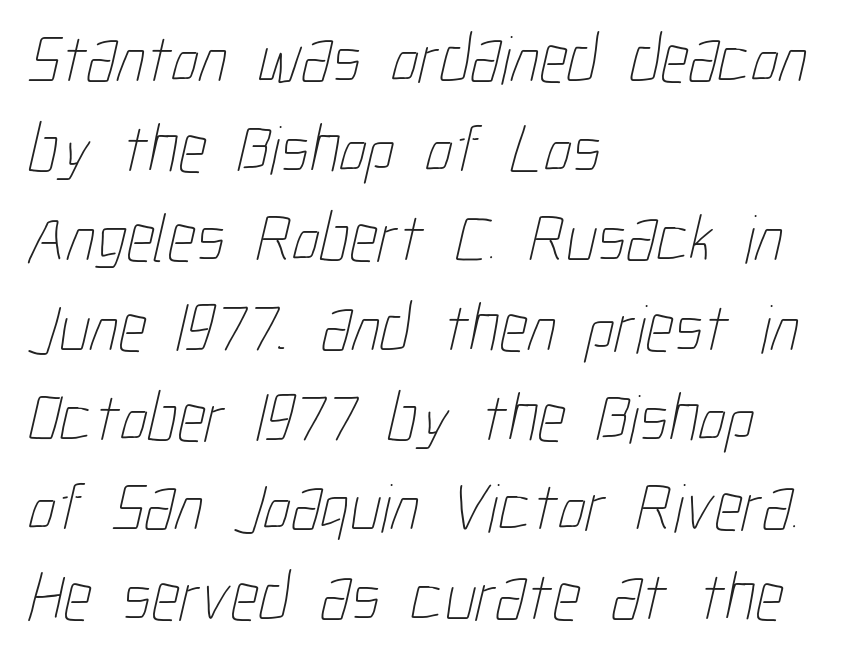
{"bold": "no", "weight": "thin", "width": "condensed", "stroke_contrast": "low", "x_height": "medium", "monospaced": "no", "underline": "no", "align": "left", "line_spacing": "normal", "line_spacing_ratio": 1.3, "letter_spacing": "normal", "letter_spacing_em": 0.0, "glyph_px": 69}
